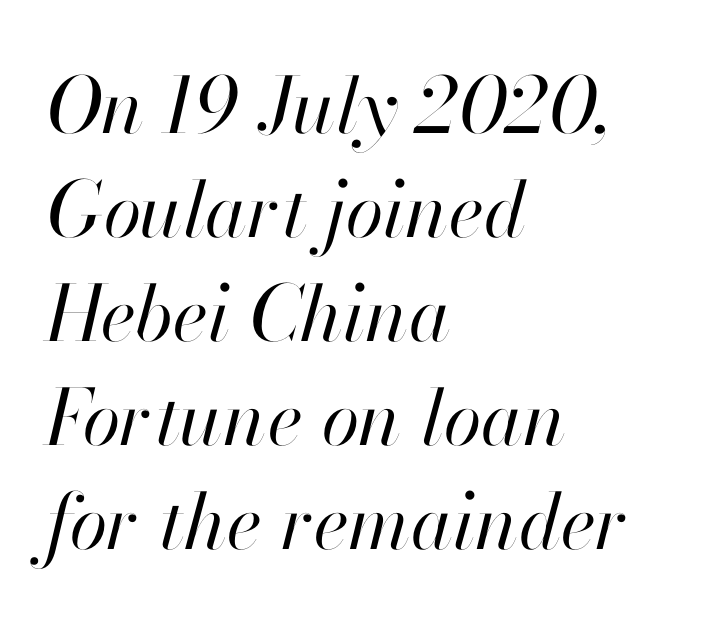
{"italic": "yes", "lean": "right", "slant_degrees": 13, "bold": "no", "weight": "regular", "width": "normal", "stroke_contrast": "high", "x_height": "small", "monospaced": "no", "underline": "no", "align": "left", "line_spacing": "normal", "line_spacing_ratio": 1.35, "letter_spacing": "normal", "letter_spacing_em": 0.0, "glyph_px": 77}
